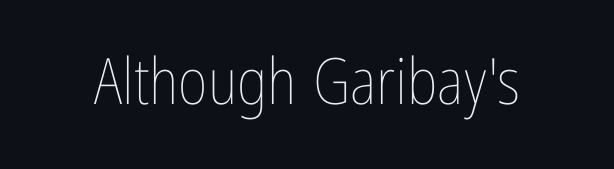
Q: Is the text bold? A: No.
Q: Is the text italic (slanted)? A: No, it is upright.
Q: Is the text underlined? A: No.
Q: Is the spacing between letters normal or unusually wide? A: Normal.
Q: Width (condensed, normal, or wide)? A: Condensed.
Q: Stroke contrast? A: Low.
Q: x-height? A: Medium.
Q: Monospaced? A: No.
